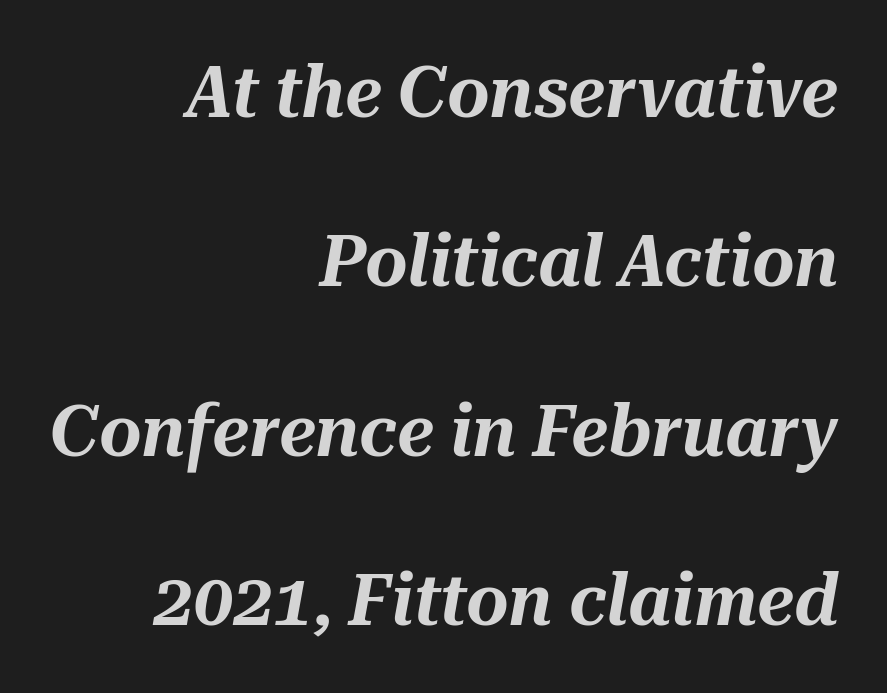
The image shows 73 px text type, italic (leaning right); set right-aligned, loose line spacing (2.32x), normal letter spacing, not underlined; medium stroke contrast and a medium x-height.
